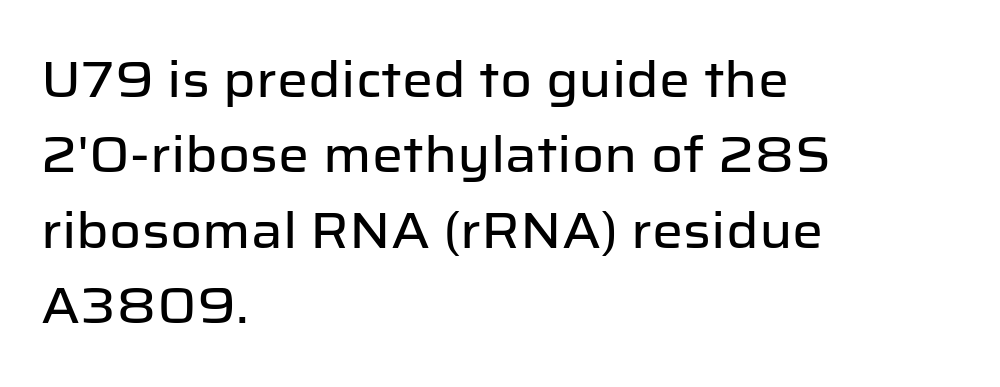
{"serif": "no", "italic": "no", "width": "normal", "stroke_contrast": "low", "x_height": "medium", "monospaced": "no", "underline": "no", "align": "left", "line_spacing": "normal", "line_spacing_ratio": 1.54, "letter_spacing": "normal", "letter_spacing_em": 0.0, "glyph_px": 49}
